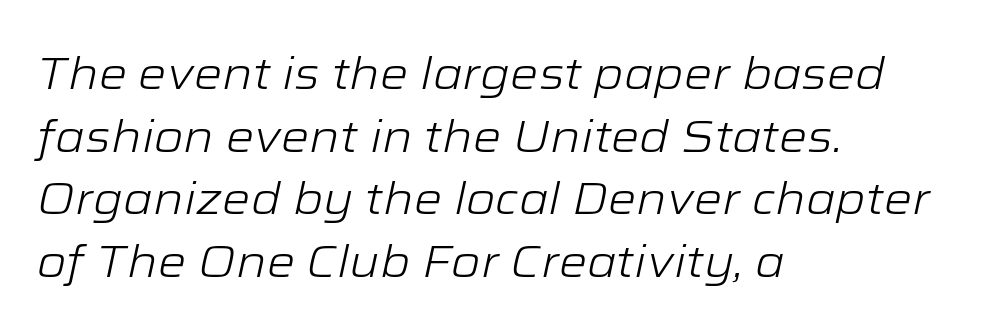
The image shows 45 px light, wide type, italic (leaning right); set left-aligned, normal line spacing (1.39x), normal letter spacing, not underlined; low stroke contrast and a medium x-height.
